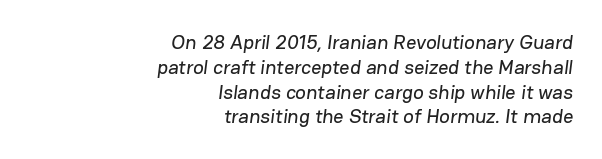
The image shows 20 px text type; set right-aligned, line spacing 1.24x, normal letter spacing, not underlined.
